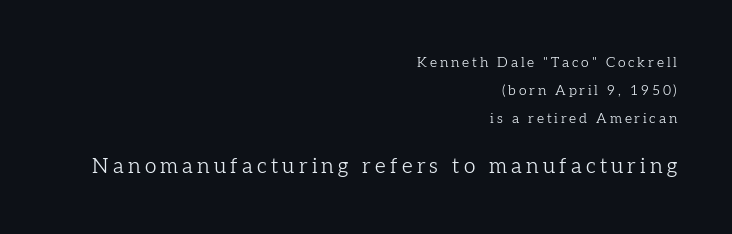
The image shows 21 px text type, upright; set right-aligned, loose line spacing (2.01x), unusually wide letter spacing (+0.2 em), not underlined; the second (bottom) block is 1.5x larger.
